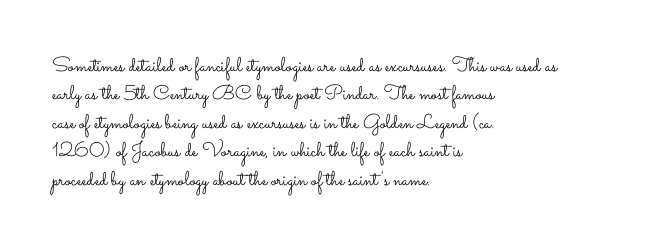
Q: Is the text bold? A: No.
Q: Is the text italic (slanted)? A: Yes.
Q: Is the text underlined? A: No.
Q: How is the paragraph aligned? A: Left-aligned.
Q: Is the spacing between letters normal or unusually wide? A: Normal.
Q: Is the spacing between lines tight, normal or loose? A: Normal.
